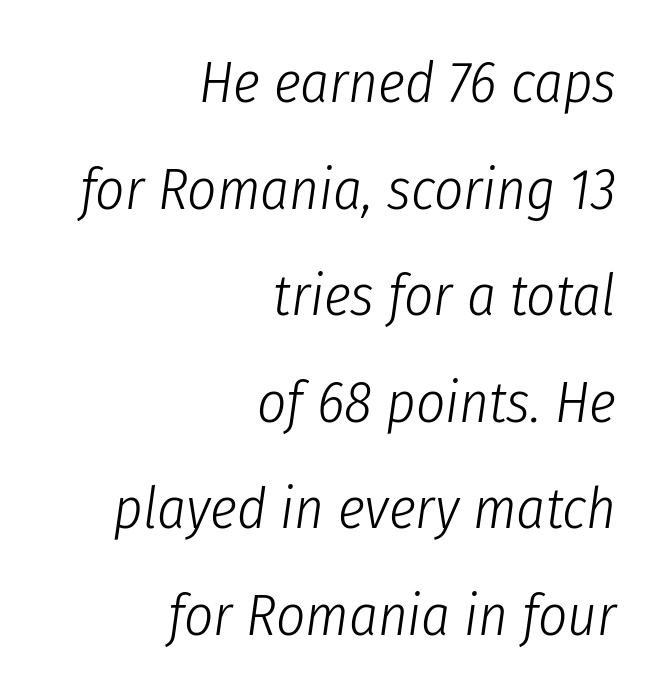
{"italic": "yes", "lean": "right", "slant_degrees": 8, "bold": "no", "weight": "light", "width": "condensed", "stroke_contrast": "low", "x_height": "medium", "monospaced": "no", "underline": "no", "align": "right", "line_spacing_ratio": 1.87, "letter_spacing": "normal", "letter_spacing_em": 0.0, "glyph_px": 57}
